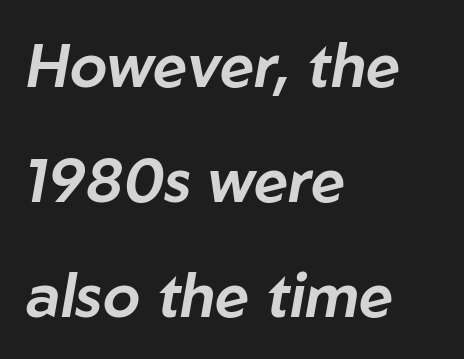
The vertical gap from one line to the next is large. Glance below the letters and you will spot only blank space. Spacing verdict: proportional, widths tailored to each character. The letters sit at their default tracking, neither squeezed nor spread. Italic? Definitely — the glyphs are oblique. This sample is left-justified, so line endings fall wherever the words run out.
